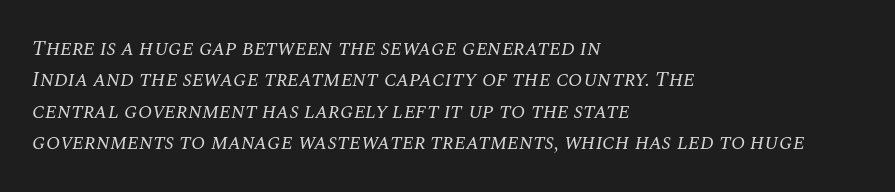
The image shows 21 px text type, italic (leaning right); set left-aligned, normal line spacing (1.5x), normal letter spacing, not underlined.
